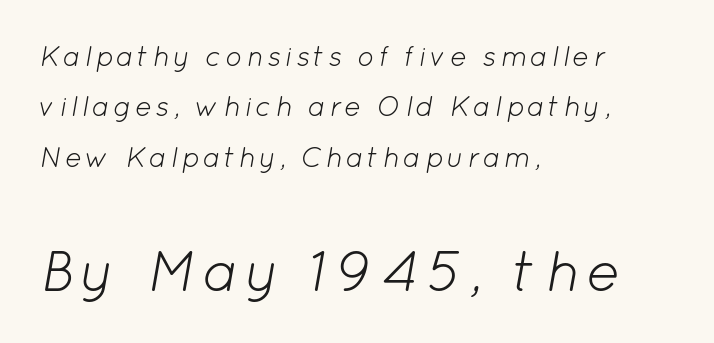
The image shows 57 px light type, italic (leaning right); set left-aligned, line spacing 1.8x, not underlined; the second (bottom) block is 2.04x larger; low stroke contrast and a medium x-height.
